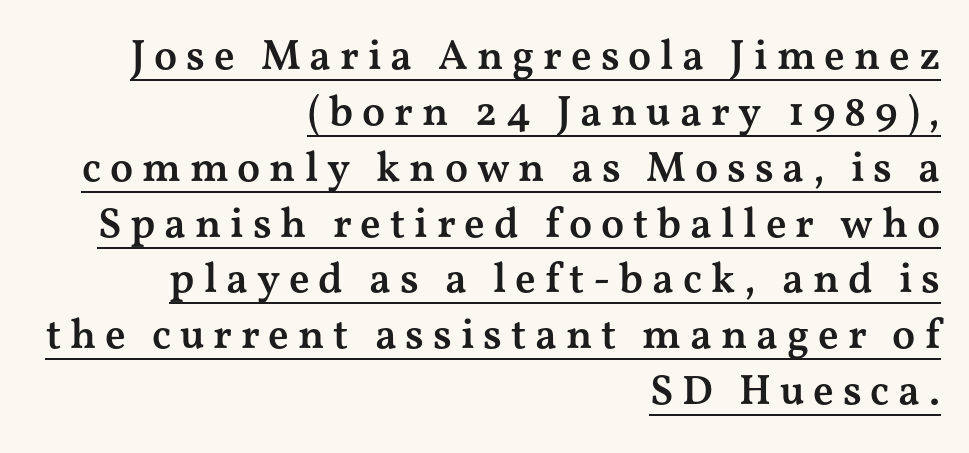
Q: Is the text bold? A: Semi-bold.
Q: Is the text italic (slanted)? A: No, it is upright.
Q: Is the typeface a serif or a sans-serif typeface? A: Serif.
Q: Is the text underlined? A: Yes.
Q: How is the paragraph aligned? A: Right-aligned.
Q: Is the spacing between letters normal or unusually wide? A: Unusually wide.
Q: Is the spacing between lines tight, normal or loose? A: Normal.
Q: Width (condensed, normal, or wide)? A: Wide.
Q: Stroke contrast? A: Medium.
Q: x-height? A: Medium.
Q: Monospaced? A: No.
